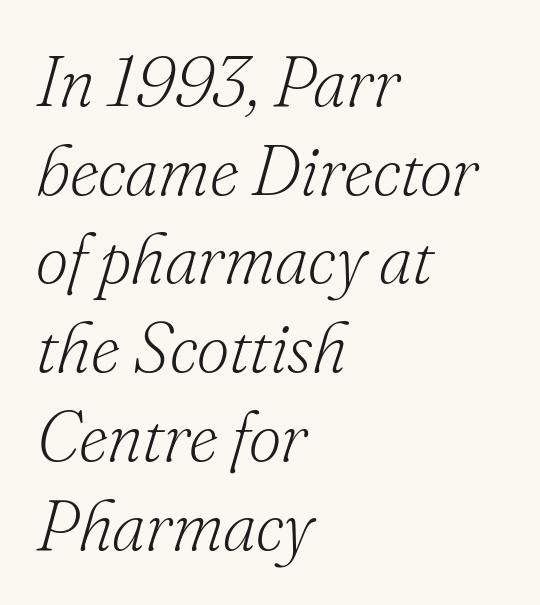
{"serif": "yes", "italic": "yes", "lean": "right", "slant_degrees": 16, "bold": "no", "weight": "light", "width": "normal", "stroke_contrast": "low", "x_height": "small", "monospaced": "no", "underline": "no", "align": "left", "line_spacing": "normal", "line_spacing_ratio": 1.25, "letter_spacing": "normal", "letter_spacing_em": 0.0, "glyph_px": 71}
